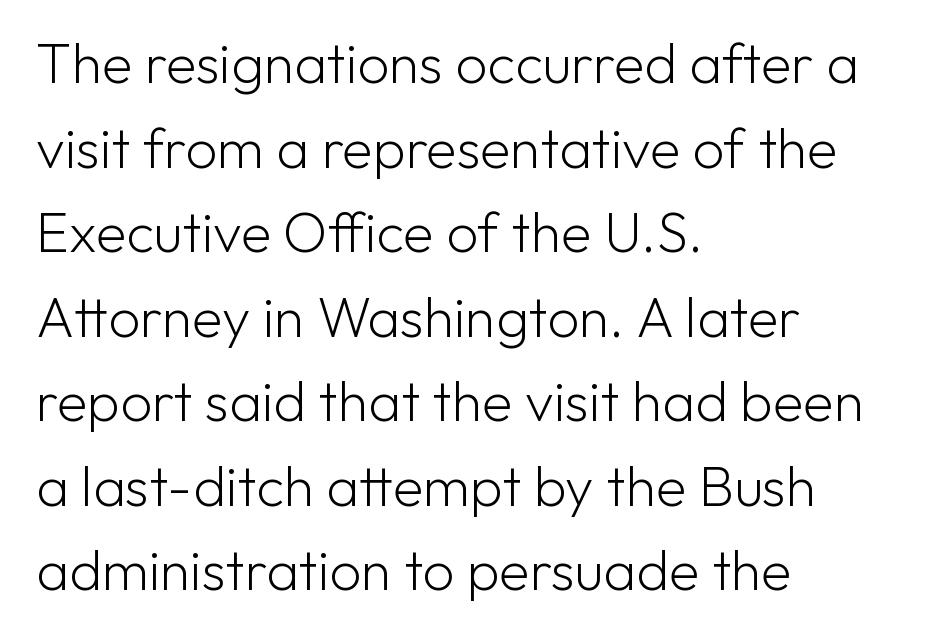
{"serif": "no", "italic": "no", "bold": "no", "weight": "light", "width": "normal", "stroke_contrast": "low", "x_height": "medium", "monospaced": "no", "underline": "no", "align": "left", "line_spacing": "normal", "line_spacing_ratio": 1.51, "letter_spacing": "normal", "letter_spacing_em": 0.0, "glyph_px": 56}
